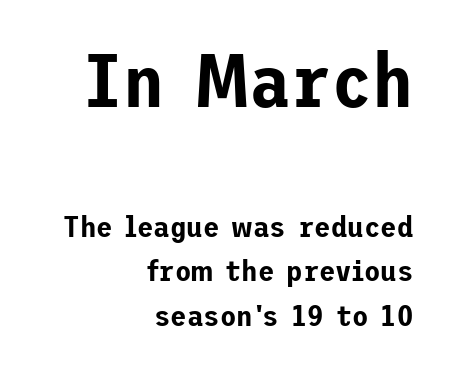
This is roman type, the default non-slanted kind. Whoever set this made the first block the dominant, larger element. Reading down the column, the eye jumps a familiar distance to each next line. Just letters on the line, the space beneath them empty. Does extra space separate the letters? No, they use regular spacing. This is sans-serif lettering, the kind often seen on screens and signage.
